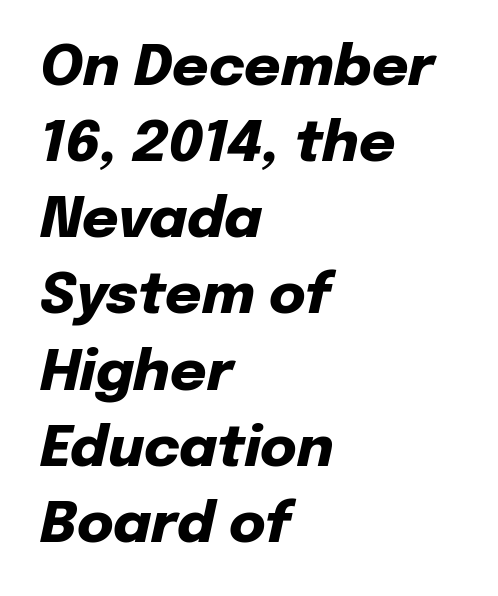
The image shows 56 px heavy type, italic (leaning right); set left-aligned, normal line spacing (1.36x), normal letter spacing, not underlined; low stroke contrast and a medium x-height.
